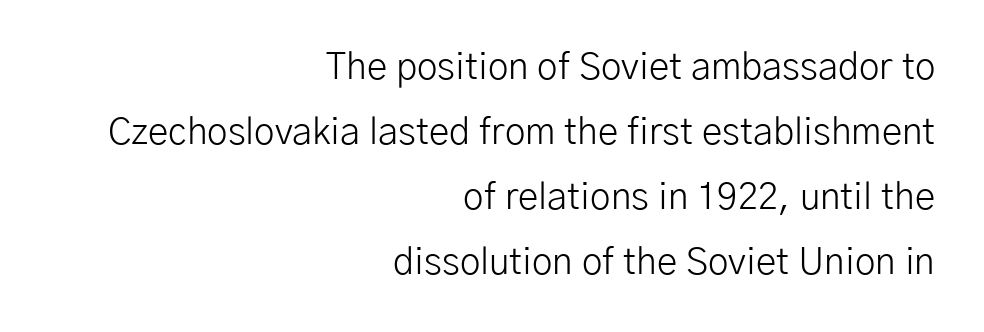
If you drew a ruler down the right edge, every line would touch it. A bare baseline throughout the passage. These lines are composed in type without serifs. Do the letters lean? They stand straight.
